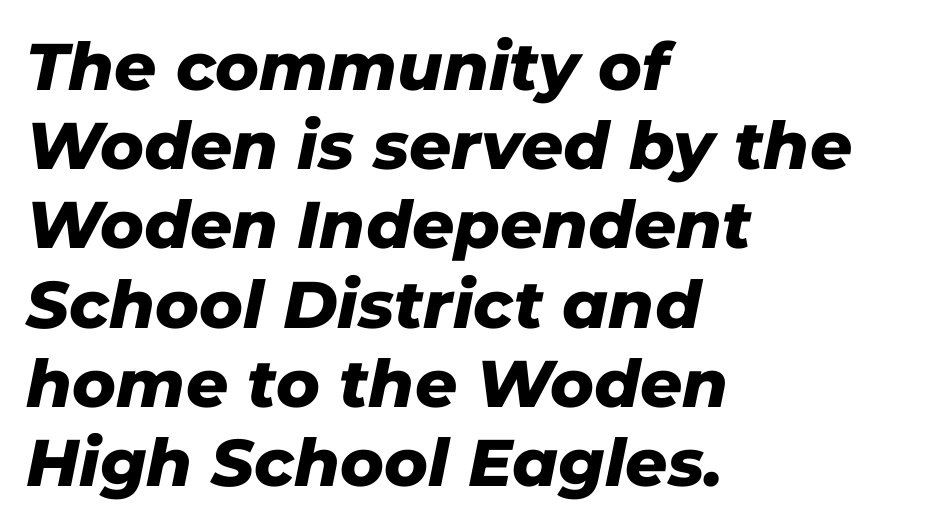
Heavy-handed strokes throughout: this text is bold. Is this a fixed-width face? No — the glyphs have proportional, varying widths. Has an underline been added? It has not. Yep, that's italic — everything's leaning. The rendering keeps characters at their native spacing.
